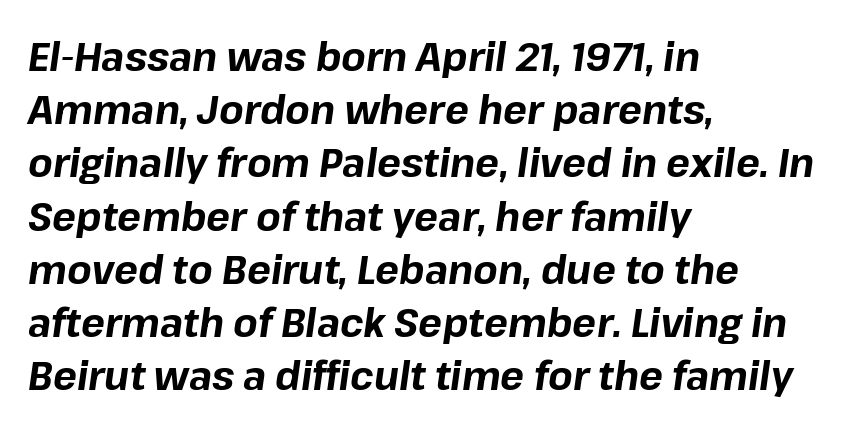
{"italic": "yes", "lean": "right", "slant_degrees": 8, "bold": "yes", "weight": "bold", "width": "normal", "stroke_contrast": "low", "x_height": "medium", "monospaced": "no", "underline": "no", "align": "left", "line_spacing": "normal", "line_spacing_ratio": 1.33, "letter_spacing": "normal", "letter_spacing_em": 0.0, "glyph_px": 40}
